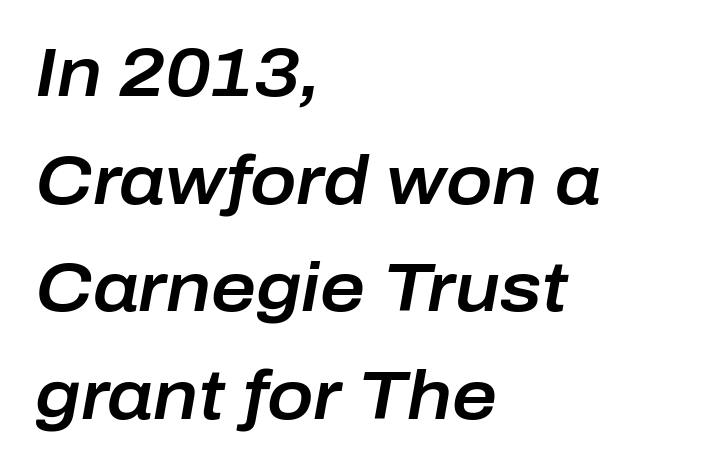
{"italic": "yes", "lean": "right", "slant_degrees": 10, "width": "normal", "stroke_contrast": "low", "x_height": "medium", "monospaced": "no", "underline": "no", "align": "left", "line_spacing": "normal", "line_spacing_ratio": 1.56, "letter_spacing": "normal", "letter_spacing_em": 0.0, "glyph_px": 69}
